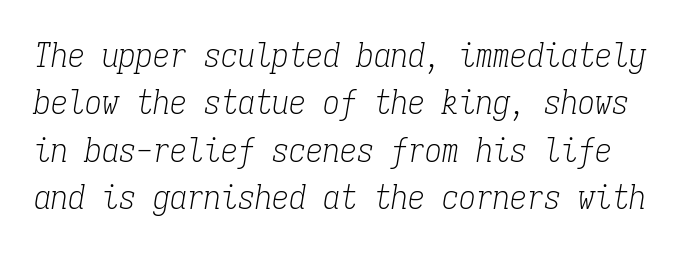
The face used here is seriffed, in the tradition of book romans. Rule under the text: the space is simply empty. Observe the lean: these are italic letterforms. Is this a fixed-width face? Yes — each glyph sits in an identical cell.
